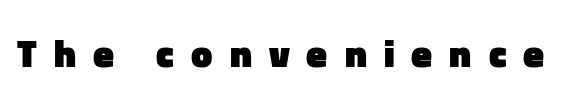
The rendering uses natural spacing where letterforms have individual widths. The passage shown is typeset with a sans-serif family. Weight: bold. Rule under the text: the space is simply empty. Students, note that the glyphs here are deliberately spaced far apart.
